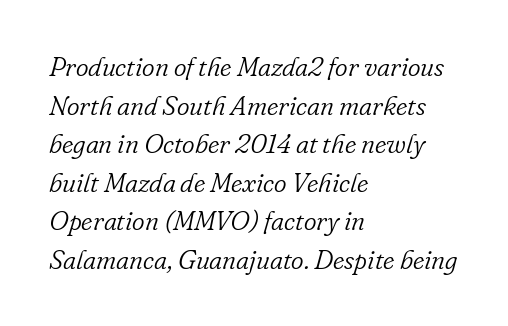
{"italic": "yes", "lean": "right", "slant_degrees": 16, "bold": "no", "underline": "no", "align": "left", "line_spacing": "normal", "line_spacing_ratio": 1.43, "letter_spacing": "normal", "letter_spacing_em": 0.0, "glyph_px": 27}
